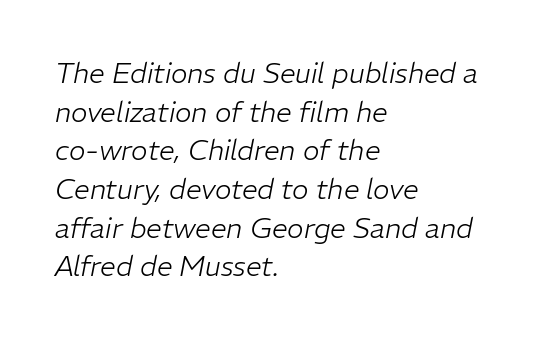
Q: Is the text bold? A: No.
Q: Is the text italic (slanted)? A: Yes, it leans right by about 11 degrees.
Q: Is the text underlined? A: No.
Q: How is the paragraph aligned? A: Left-aligned.
Q: Is the spacing between letters normal or unusually wide? A: Normal.
Q: Is the spacing between lines tight, normal or loose? A: Normal.
Q: Width (condensed, normal, or wide)? A: Normal.
Q: Stroke contrast? A: Low.
Q: x-height? A: Medium.
Q: Monospaced? A: No.
